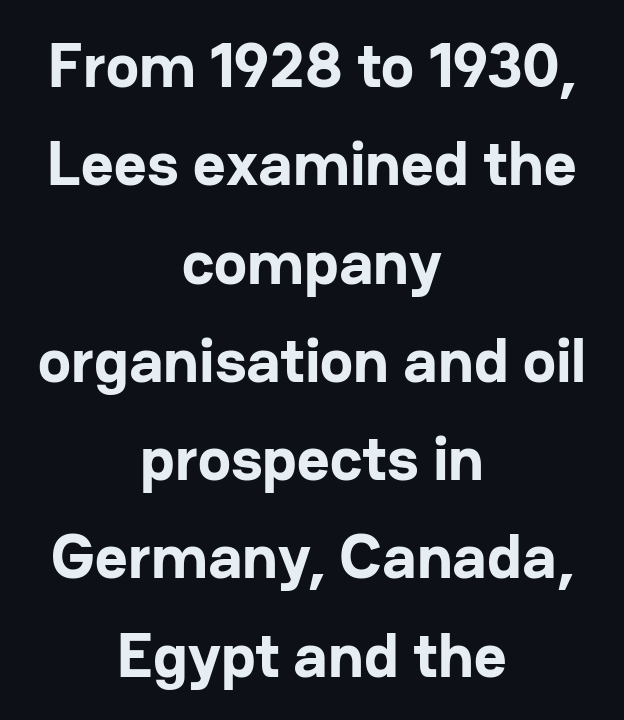
A clean baseline with only descenders dipping below it. Every character sits straight up, as roman type does. Centered paragraph, ragged on both sides. Look at the tracking — it's just the regular setting, nothing added. Regarding leading, the lines here are spaced in the standard way. The type family on display is of the sans-serif kind.
